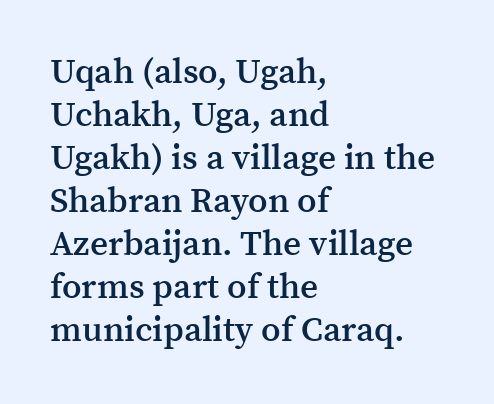
The image shows 35 px semibold serif type, upright; set left-aligned, line spacing 1.23x, normal letter spacing, not underlined; medium stroke contrast and a medium x-height.
